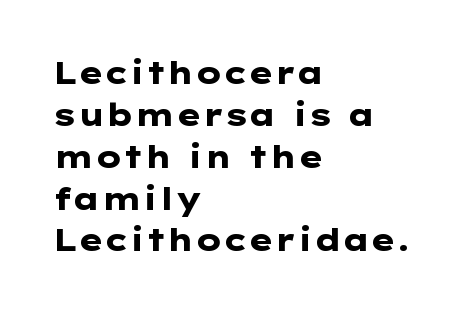
The image shows 31 px heavy, wide sans-serif type, upright; set left-aligned, normal line spacing (1.35x), normal letter spacing, not underlined; low stroke contrast and a medium x-height.
